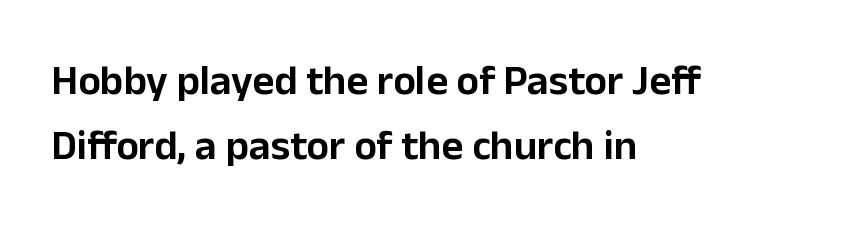
Q: Is the text italic (slanted)? A: No, it is upright.
Q: Is the typeface a serif or a sans-serif typeface? A: Sans-serif.
Q: Is the text underlined? A: No.
Q: How is the paragraph aligned? A: Left-aligned.
Q: Is the spacing between letters normal or unusually wide? A: Normal.
Q: Is the spacing between lines tight, normal or loose? A: Normal.
Q: Width (condensed, normal, or wide)? A: Normal.
Q: Stroke contrast? A: Low.
Q: x-height? A: Medium.
Q: Monospaced? A: No.
